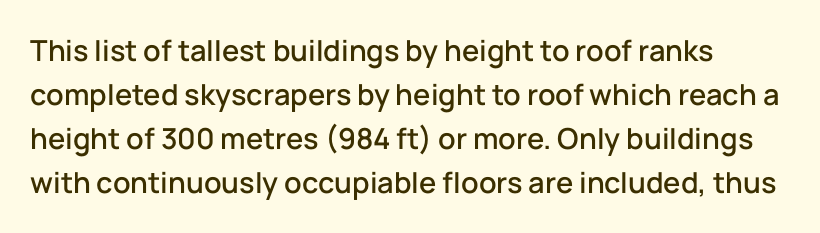
The image shows 29 px sans-serif type, upright; set left-aligned, normal line spacing (1.52x), normal letter spacing, not underlined; low stroke contrast and a medium x-height.
